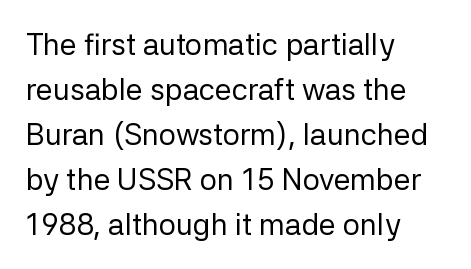
{"serif": "no", "italic": "no", "bold": "no", "weight": "regular", "width": "normal", "stroke_contrast": "low", "x_height": "medium", "monospaced": "no", "underline": "no", "align": "left", "line_spacing": "normal", "line_spacing_ratio": 1.5, "letter_spacing": "normal", "letter_spacing_em": 0.0, "glyph_px": 30}
